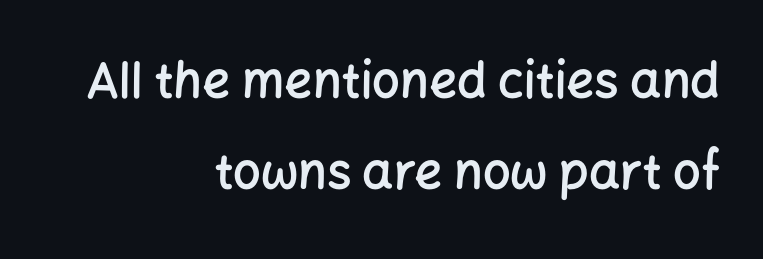
The image shows 49 px semibold sans-serif type, upright; set right-aligned, line spacing 1.85x, normal letter spacing, not underlined; low stroke contrast and a medium x-height.
